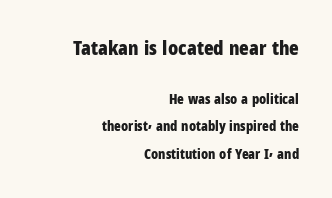
Underline: absent. Characters remain perfectly vertical along every line. Caption: upper text group enlarged, lower text group reduced. Tracking value appears to be zero — textbook default spacing. Does the weight exceed regular? Yes, all the way to bold. One-word summary of the alignment: right.
